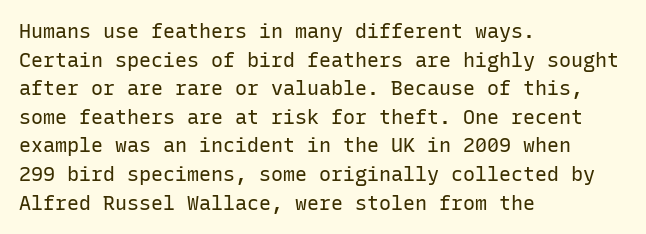
{"italic": "no", "bold": "no", "underline": "no", "align": "left", "line_spacing": "normal", "line_spacing_ratio": 1.43, "letter_spacing": "normal", "letter_spacing_em": 0.0, "glyph_px": 20}
